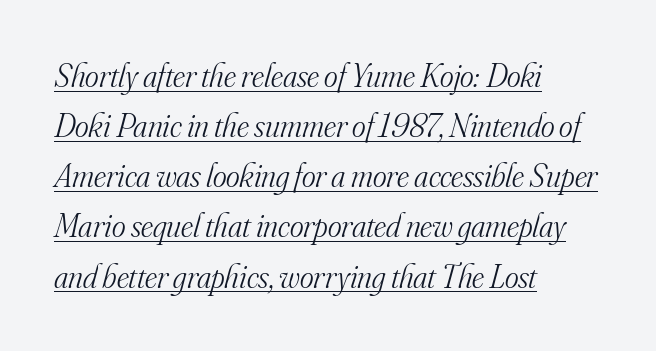
Q: Is the text bold? A: No.
Q: Is the text italic (slanted)? A: Yes, it leans right by about 16 degrees.
Q: Is the typeface a serif or a sans-serif typeface? A: Serif.
Q: Is the text underlined? A: Yes.
Q: How is the paragraph aligned? A: Left-aligned.
Q: Is the spacing between letters normal or unusually wide? A: Normal.
Q: Is the spacing between lines tight, normal or loose? A: Normal.
Q: Width (condensed, normal, or wide)? A: Normal.
Q: Stroke contrast? A: Medium.
Q: x-height? A: Small.
Q: Monospaced? A: No.
